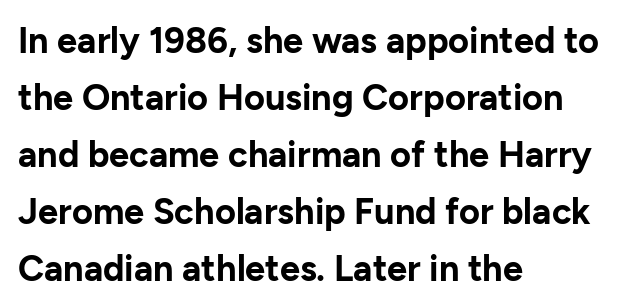
Q: Is the text bold? A: Yes.
Q: Is the text italic (slanted)? A: No, it is upright.
Q: Is the typeface a serif or a sans-serif typeface? A: Sans-serif.
Q: Is the text underlined? A: No.
Q: How is the paragraph aligned? A: Left-aligned.
Q: Is the spacing between letters normal or unusually wide? A: Normal.
Q: Is the spacing between lines tight, normal or loose? A: Normal.
Q: Width (condensed, normal, or wide)? A: Normal.
Q: Stroke contrast? A: Low.
Q: x-height? A: Medium.
Q: Monospaced? A: No.
